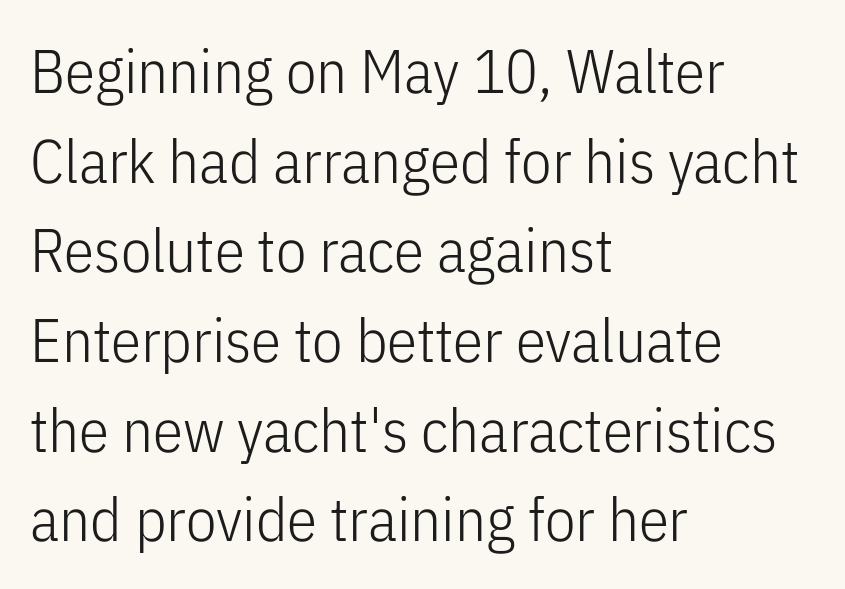
Q: Is the text bold? A: No.
Q: Is the text italic (slanted)? A: No, it is upright.
Q: Is the typeface a serif or a sans-serif typeface? A: Sans-serif.
Q: Is the text underlined? A: No.
Q: How is the paragraph aligned? A: Left-aligned.
Q: Is the spacing between letters normal or unusually wide? A: Normal.
Q: Is the spacing between lines tight, normal or loose? A: Normal.
Q: Width (condensed, normal, or wide)? A: Condensed.
Q: Stroke contrast? A: Low.
Q: x-height? A: Medium.
Q: Monospaced? A: No.
